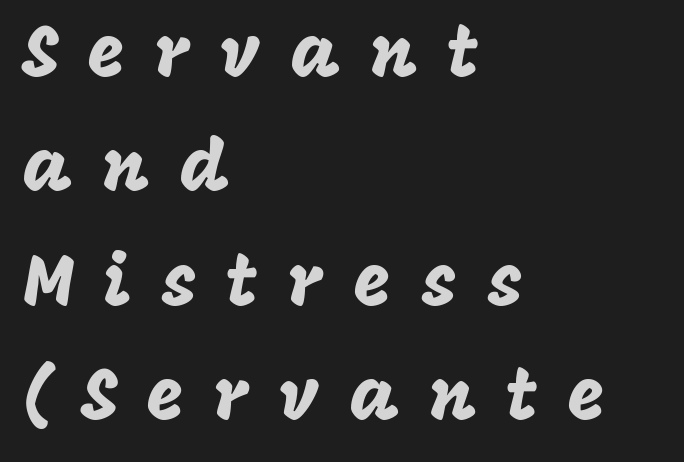
Short note: letters widely spaced. Check the space under the baseline: it is left empty. These lines are set flush left with a ragged right edge. Look at the bottom of the vertical strokes: they stop flat, with no serifs. Each new line begins a customary step beneath the previous one.
